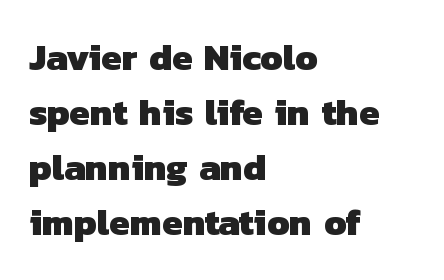
Q: Is the text bold? A: Yes.
Q: Is the typeface a serif or a sans-serif typeface? A: Sans-serif.
Q: Is the text underlined? A: No.
Q: How is the paragraph aligned? A: Left-aligned.
Q: Is the spacing between letters normal or unusually wide? A: Normal.
Q: Is the spacing between lines tight, normal or loose? A: Normal.
Q: Width (condensed, normal, or wide)? A: Normal.
Q: Stroke contrast? A: Low.
Q: x-height? A: Medium.
Q: Monospaced? A: No.
